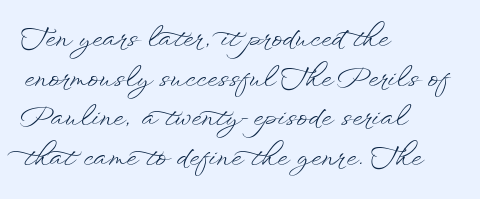
The block of text has a typical density, with ordinary space between rows. The line texture is even and compact thanks to regular tracking. Nothing heavy about these letters — not bold at all. Which margin do the lines hug? The left one — the right edge is uneven.
